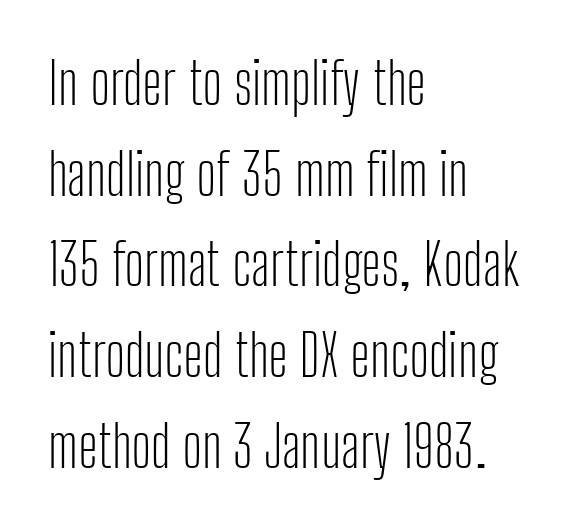
{"serif": "no", "italic": "no", "bold": "no", "weight": "light", "width": "condensed", "stroke_contrast": "low", "x_height": "medium", "monospaced": "no", "underline": "no", "align": "left", "line_spacing": "normal", "line_spacing_ratio": 1.59, "letter_spacing": "normal", "letter_spacing_em": 0.0, "glyph_px": 57}
